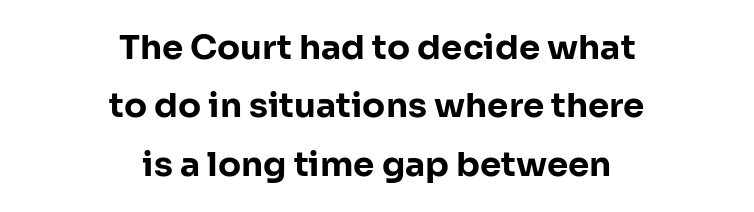
Here the designer chose a conventional face with non-uniform glyph widths. Glyph-to-glyph distance matches everyday printed text. Does the type have serifs? No, each stem ends abruptly. Ordinary non-slanted type is in use. How heavy is the stroke? Heavy — this is a bold. A student would call this center alignment; a typographer would say set centered.
